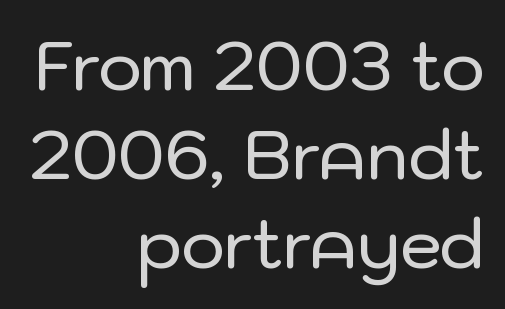
The image shows 67 px sans-serif type, upright; set right-aligned, normal line spacing (1.33x), normal letter spacing, not underlined; low stroke contrast and a medium x-height.
